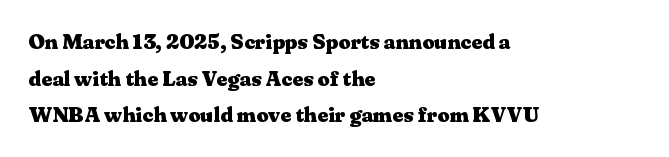
The image shows 21 px bold type, upright; set left-aligned, line spacing 1.74x, normal letter spacing, not underlined.
